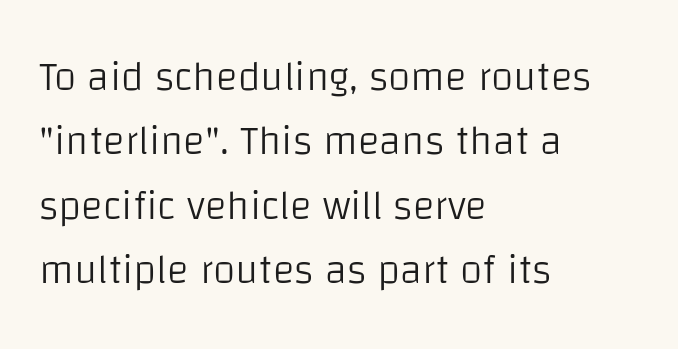
Looks like regular typesetting: each glyph gets only the width it needs. Rule under the text: the space is simply empty. The face used here is rendered with its standard letterfit. All the whitespace from short lines collects on the right.
